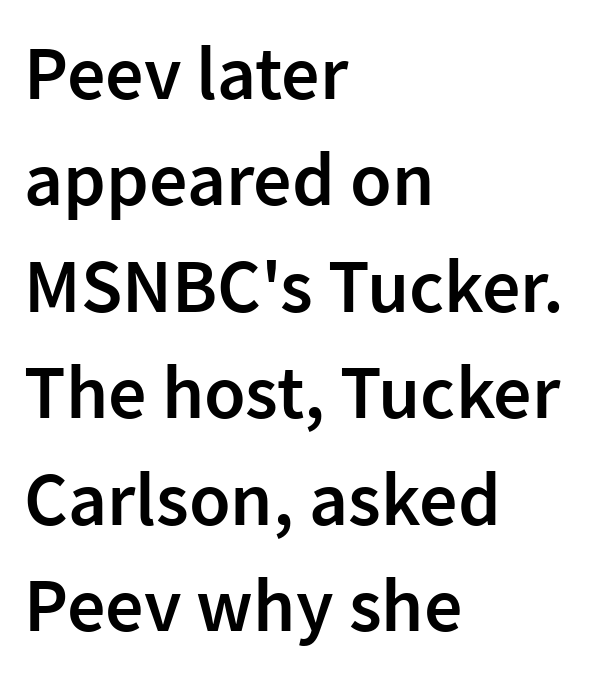
The image shows 76 px semibold sans-serif type, upright; set left-aligned, normal line spacing (1.4x), normal letter spacing, not underlined; low stroke contrast and a medium x-height.
